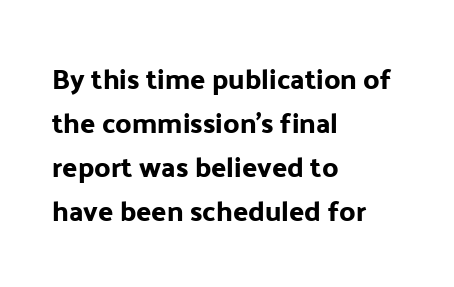
{"serif": "no", "italic": "no", "width": "normal", "stroke_contrast": "low", "x_height": "medium", "monospaced": "no", "underline": "no", "align": "left", "line_spacing": "normal", "line_spacing_ratio": 1.57, "letter_spacing": "normal", "letter_spacing_em": 0.0, "glyph_px": 28}
